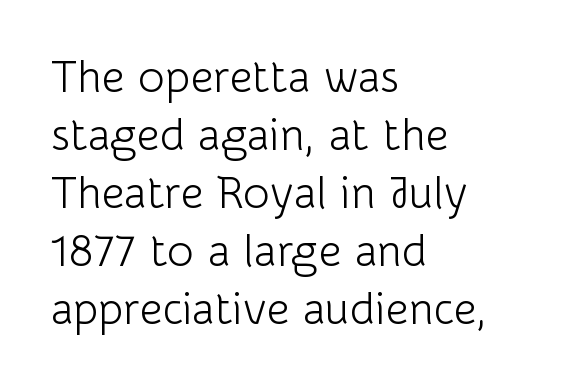
{"serif": "no", "italic": "no", "bold": "no", "weight": "light", "width": "normal", "stroke_contrast": "low", "x_height": "medium", "monospaced": "no", "underline": "no", "align": "left", "line_spacing": "normal", "line_spacing_ratio": 1.29, "letter_spacing": "normal", "letter_spacing_em": 0.0, "glyph_px": 45}
